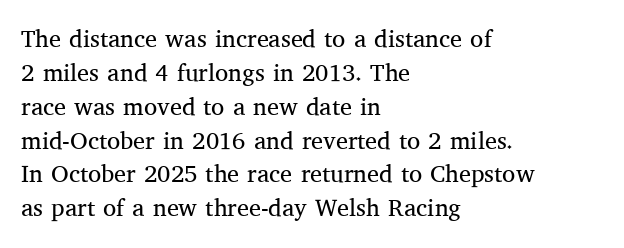
Q: Is the text bold? A: No.
Q: Is the text italic (slanted)? A: No, it is upright.
Q: Is the text underlined? A: No.
Q: How is the paragraph aligned? A: Left-aligned.
Q: Is the spacing between letters normal or unusually wide? A: Normal.
Q: Is the spacing between lines tight, normal or loose? A: Normal.
